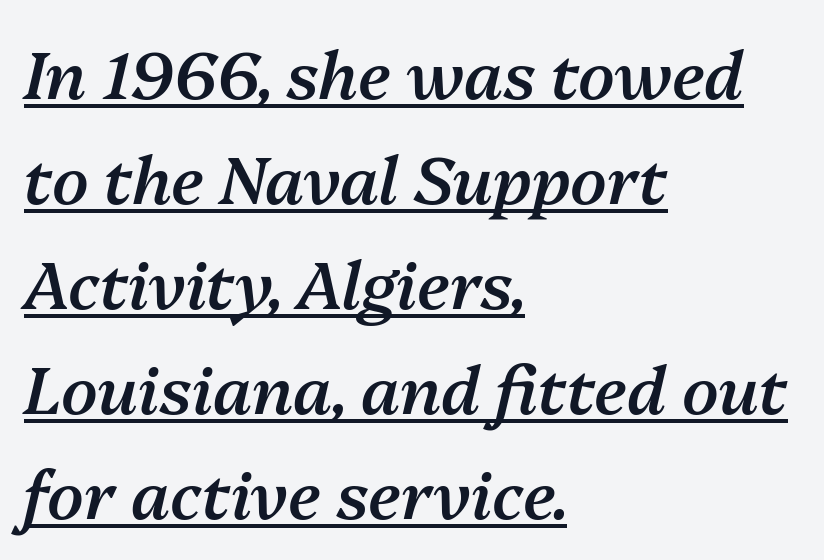
The image shows 66 px semibold type, italic (leaning right); set left-aligned, normal line spacing (1.59x), normal letter spacing, underlined; medium stroke contrast and a medium x-height.
